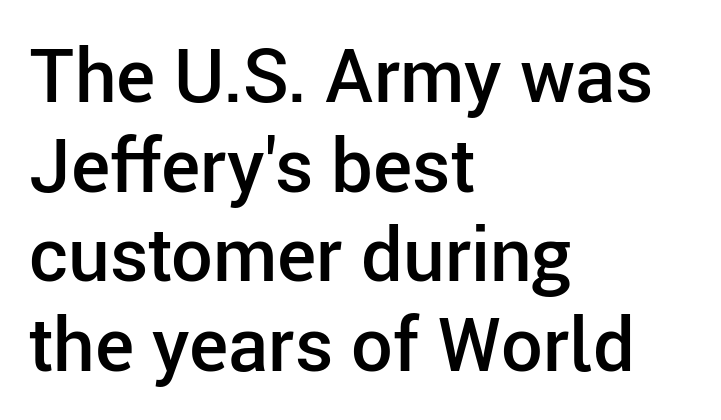
The image shows 74 px semibold sans-serif type, upright; set left-aligned, line spacing 1.21x, normal letter spacing, not underlined; low stroke contrast and a medium x-height.
